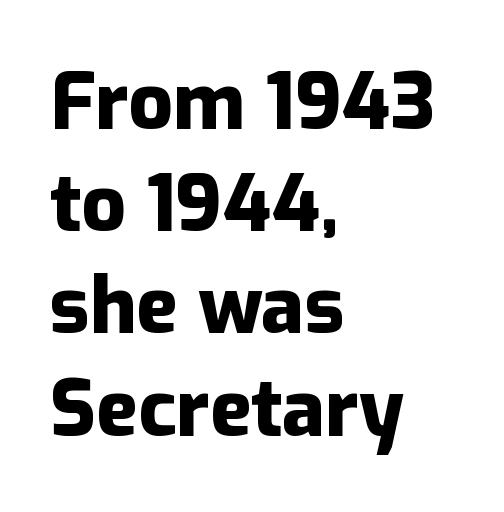
The face used here is rendered with its standard letterfit. Anything drawn beneath the words? Only blank space. Proportional: the letters do not fall into vertical columns. Short and long lines alike share a common starting point at left. The characters look thick and weighty, a clear bold.
